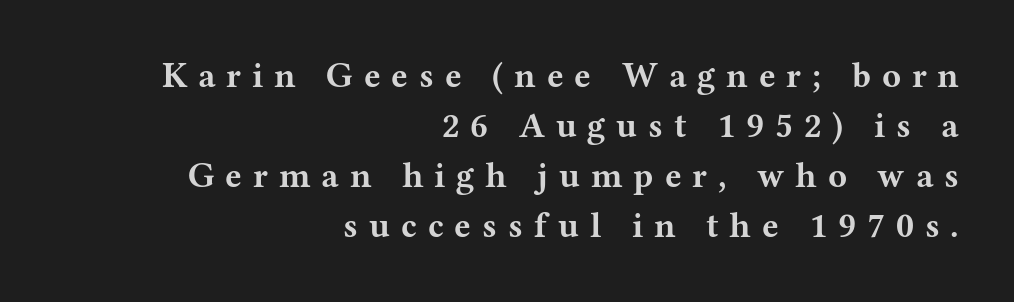
{"serif": "yes", "italic": "no", "bold": "yes", "weight": "bold", "width": "wide", "stroke_contrast": "medium", "x_height": "medium", "monospaced": "no", "underline": "no", "align": "right", "line_spacing": "normal", "line_spacing_ratio": 1.43, "letter_spacing": "wide", "letter_spacing_em": 0.31, "glyph_px": 35}
